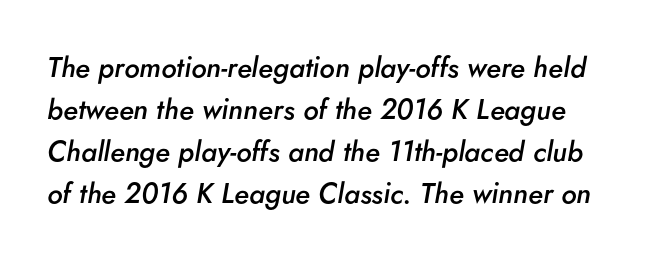
{"italic": "yes", "lean": "right", "slant_degrees": 5, "bold": "semi", "weight": "semibold", "width": "normal", "stroke_contrast": "low", "x_height": "small", "monospaced": "no", "underline": "no", "line_spacing": "normal", "line_spacing_ratio": 1.5, "letter_spacing": "normal", "letter_spacing_em": 0.0, "glyph_px": 28}
